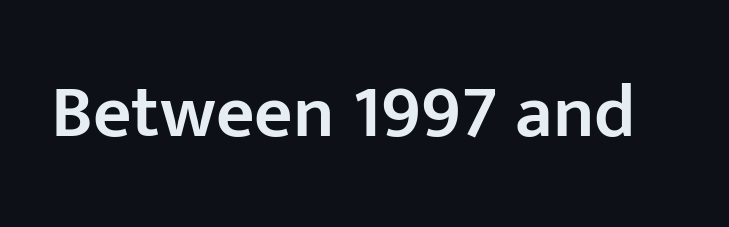
The image shows 75 px semibold sans-serif type, upright; set normal letter spacing, not underlined; low stroke contrast and a medium x-height.
